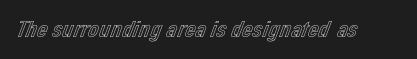
{"underline": "no", "letter_spacing": "normal", "letter_spacing_em": 0.0, "glyph_px": 24}
